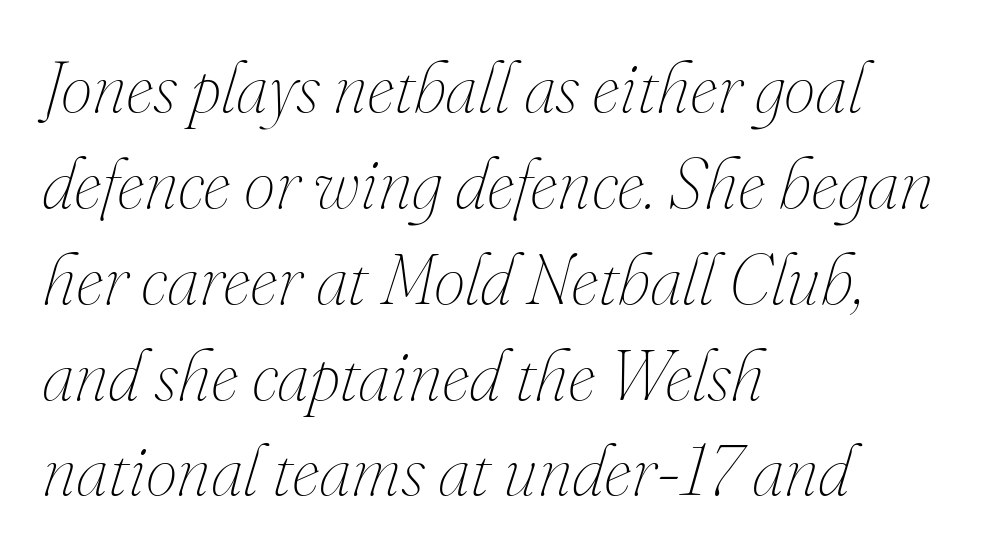
Q: Is the text bold? A: No.
Q: Is the text italic (slanted)? A: Yes, it leans right by about 16 degrees.
Q: Is the text underlined? A: No.
Q: How is the paragraph aligned? A: Left-aligned.
Q: Is the spacing between letters normal or unusually wide? A: Normal.
Q: Is the spacing between lines tight, normal or loose? A: Normal.
Q: Width (condensed, normal, or wide)? A: Normal.
Q: Stroke contrast? A: Medium.
Q: x-height? A: Small.
Q: Monospaced? A: No.
